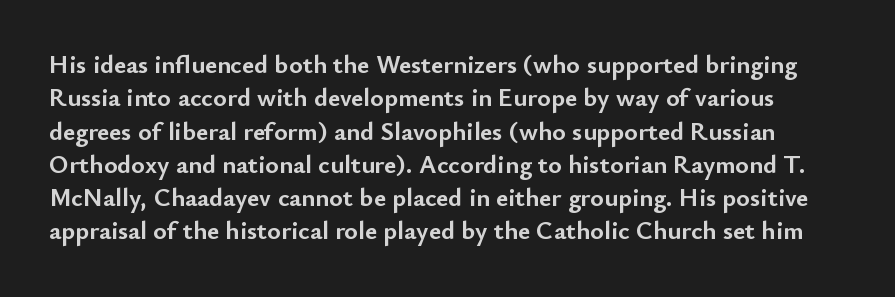
{"italic": "no", "bold": "yes", "underline": "no", "line_spacing": "normal", "line_spacing_ratio": 1.28, "letter_spacing": "normal", "letter_spacing_em": 0.0, "glyph_px": 26}
